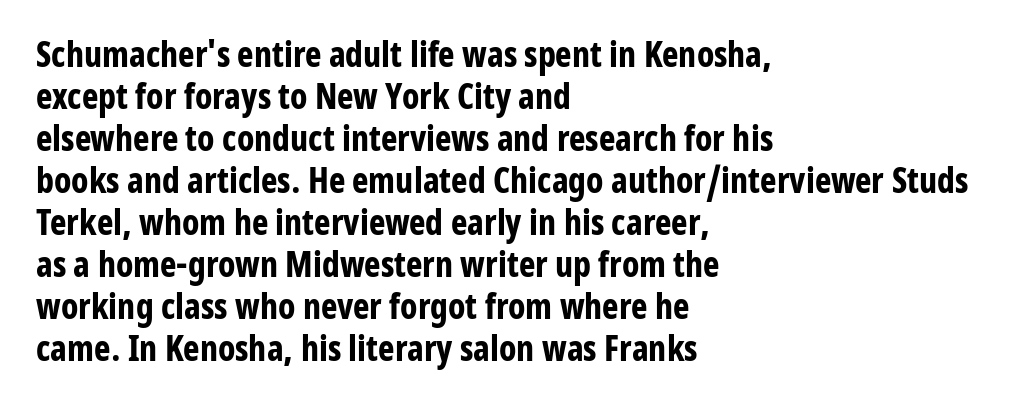
Q: Is the text bold? A: Yes.
Q: Is the text italic (slanted)? A: No, it is upright.
Q: Is the typeface a serif or a sans-serif typeface? A: Sans-serif.
Q: Is the text underlined? A: No.
Q: How is the paragraph aligned? A: Left-aligned.
Q: Is the spacing between letters normal or unusually wide? A: Normal.
Q: Width (condensed, normal, or wide)? A: Condensed.
Q: Stroke contrast? A: Low.
Q: x-height? A: Medium.
Q: Monospaced? A: No.
